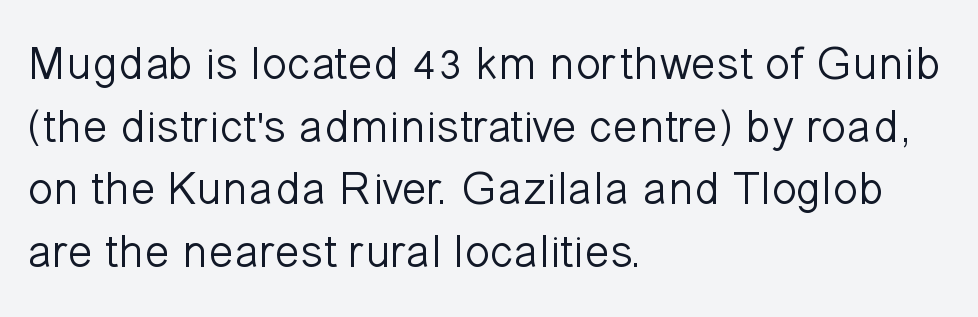
{"serif": "no", "italic": "no", "bold": "no", "weight": "light", "width": "normal", "stroke_contrast": "low", "x_height": "medium", "monospaced": "no", "underline": "no", "align": "left", "line_spacing": "normal", "line_spacing_ratio": 1.33, "letter_spacing": "normal", "letter_spacing_em": 0.0, "glyph_px": 47}
